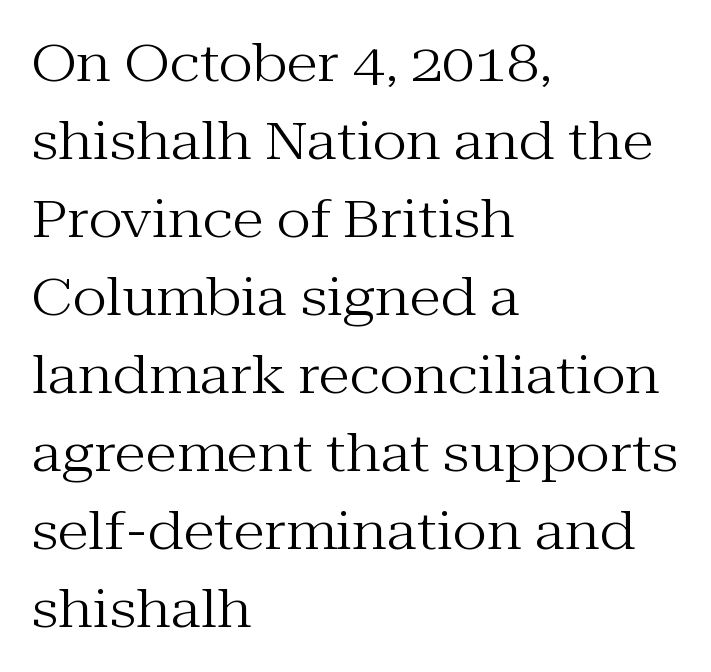
The image shows 52 px regular-weight serif type, upright; set left-aligned, normal line spacing (1.5x), normal letter spacing, not underlined; medium stroke contrast and a medium x-height.
